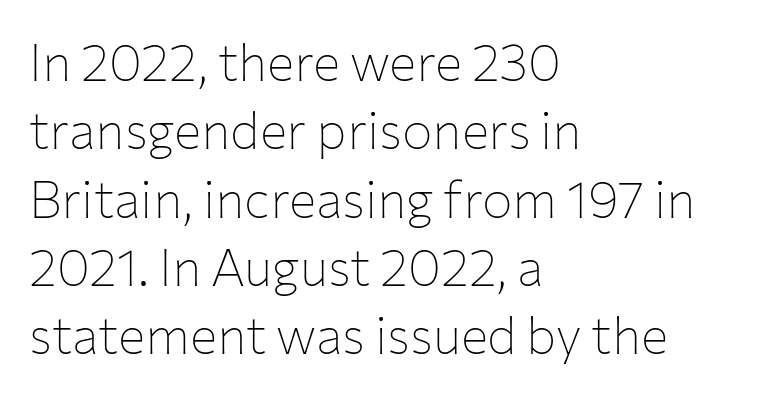
Q: Is the text bold? A: No.
Q: Is the text italic (slanted)? A: No, it is upright.
Q: Is the typeface a serif or a sans-serif typeface? A: Sans-serif.
Q: Is the text underlined? A: No.
Q: How is the paragraph aligned? A: Left-aligned.
Q: Is the spacing between letters normal or unusually wide? A: Normal.
Q: Is the spacing between lines tight, normal or loose? A: Normal.
Q: Width (condensed, normal, or wide)? A: Normal.
Q: Stroke contrast? A: Low.
Q: x-height? A: Medium.
Q: Monospaced? A: No.
